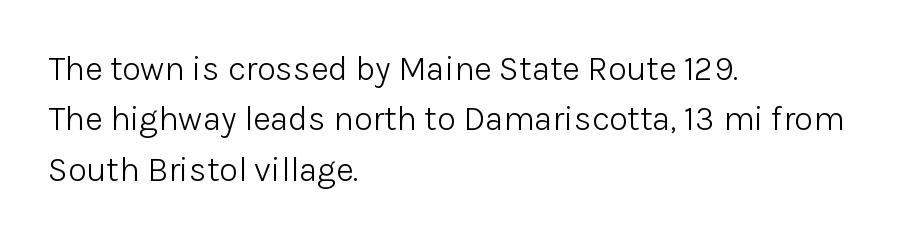
The area under the type is left untouched. Are there feet on the stems? There aren't — it's a sans. The lines in this sample share a left origin and differ only in where they stop. Vertically, the passage feels balanced, rows spaced as you'd expect.
